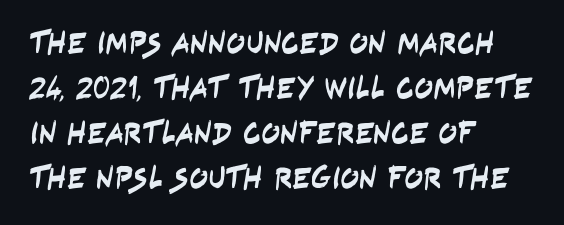
Q: Is the typeface a serif or a sans-serif typeface? A: Sans-serif.
Q: Is the text underlined? A: No.
Q: How is the paragraph aligned? A: Left-aligned.
Q: Is the spacing between letters normal or unusually wide? A: Normal.
Q: Is the spacing between lines tight, normal or loose? A: Normal.
Q: Width (condensed, normal, or wide)? A: Condensed.
Q: Stroke contrast? A: Low.
Q: x-height? A: Large.
Q: Monospaced? A: No.
